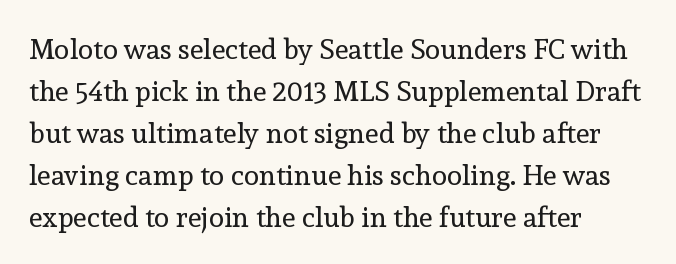
Q: Is the text bold? A: No.
Q: Is the text italic (slanted)? A: No, it is upright.
Q: Is the typeface a serif or a sans-serif typeface? A: Serif.
Q: Is the text underlined? A: No.
Q: How is the paragraph aligned? A: Left-aligned.
Q: Is the spacing between letters normal or unusually wide? A: Normal.
Q: Is the spacing between lines tight, normal or loose? A: Normal.
Q: Width (condensed, normal, or wide)? A: Normal.
Q: x-height? A: Medium.
Q: Monospaced? A: No.
